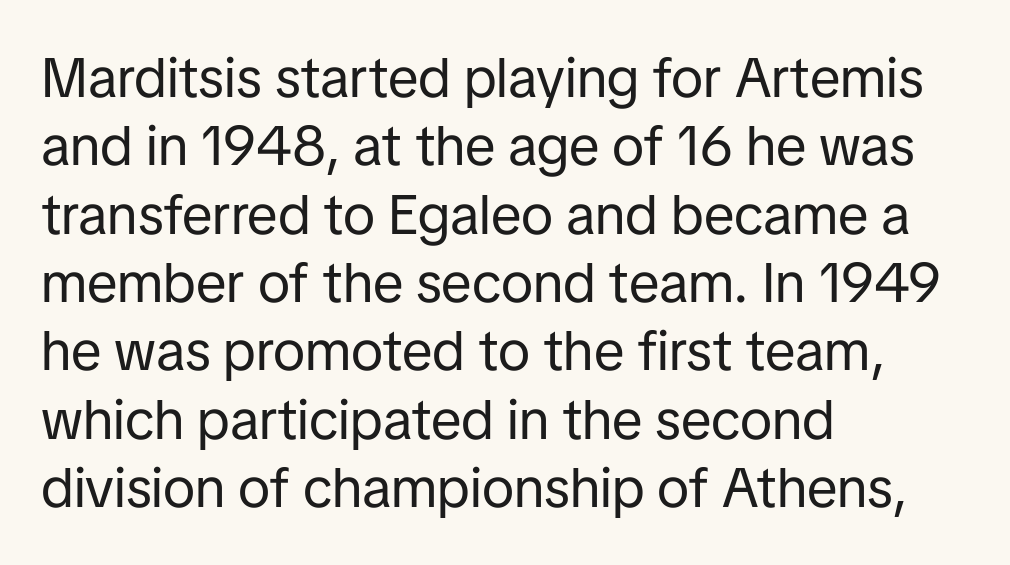
The string is rendered with underlining switched off. The paragraph shown leans on its left margin. Think of a printed novel: that variable character pitch is what you see here. A quiet, ordinary-to-light weight characterises the typeface. Notice how the stems are strictly vertical — no italics here.
